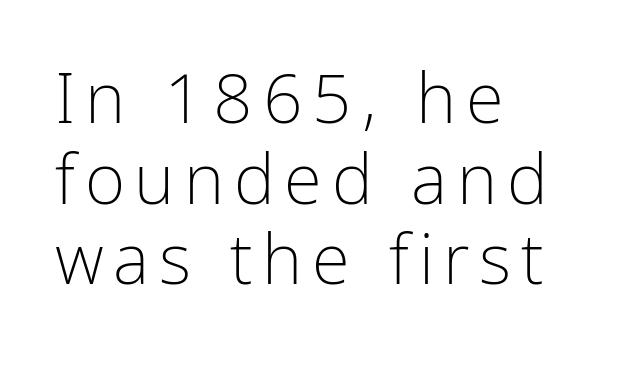
{"serif": "no", "italic": "no", "bold": "no", "weight": "light", "width": "condensed", "stroke_contrast": "low", "x_height": "medium", "monospaced": "no", "underline": "no", "align": "left", "line_spacing_ratio": 1.17, "glyph_px": 69}
